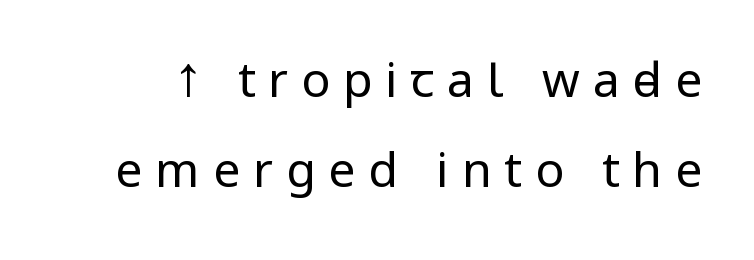
The image shows 48 px regular-weight, condensed sans-serif type, upright; set line spacing 1.88x, unusually wide letter spacing (+0.27 em), not underlined; low stroke contrast and a large x-height.
